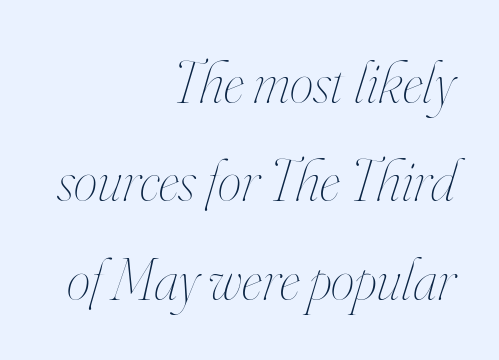
{"italic": "yes", "lean": "right", "slant_degrees": 16, "bold": "no", "weight": "thin", "width": "condensed", "stroke_contrast": "high", "x_height": "small", "monospaced": "no", "underline": "no", "align": "right", "line_spacing": "normal", "line_spacing_ratio": 1.64, "letter_spacing": "normal", "letter_spacing_em": 0.0, "glyph_px": 60}
